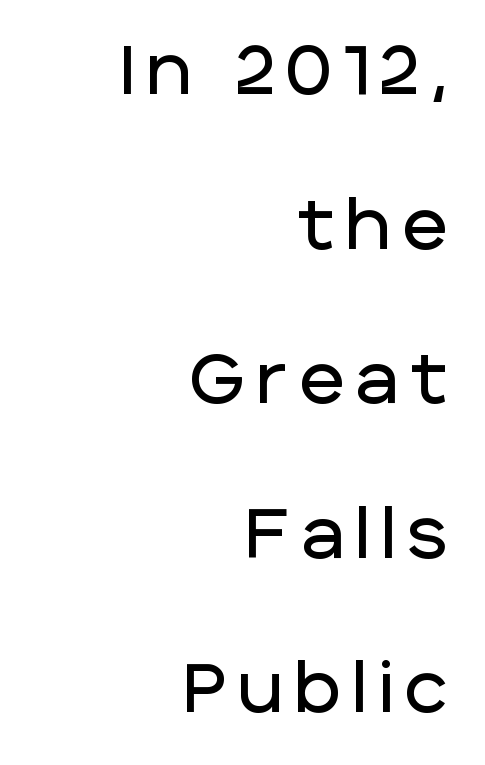
Q: Is the text italic (slanted)? A: No, it is upright.
Q: Is the typeface a serif or a sans-serif typeface? A: Sans-serif.
Q: Is the text underlined? A: No.
Q: How is the paragraph aligned? A: Right-aligned.
Q: Is the spacing between lines tight, normal or loose? A: Loose.
Q: Width (condensed, normal, or wide)? A: Normal.
Q: Stroke contrast? A: Low.
Q: x-height? A: Large.
Q: Monospaced? A: No.
